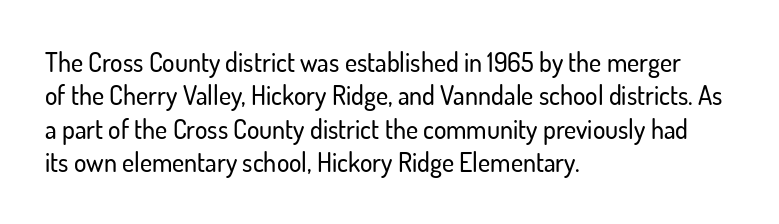
The image shows 26 px text type, upright; set left-aligned, normal line spacing (1.28x), normal letter spacing, not underlined.
